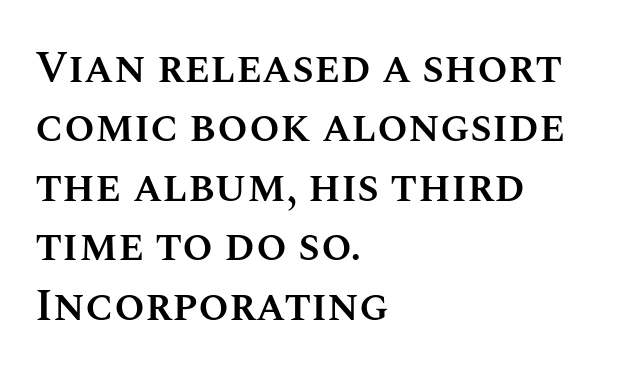
{"italic": "no", "bold": "semi", "weight": "semibold", "width": "normal", "stroke_contrast": "medium", "x_height": "large", "monospaced": "no", "underline": "no", "align": "left", "line_spacing": "normal", "line_spacing_ratio": 1.35, "letter_spacing": "normal", "letter_spacing_em": 0.0, "glyph_px": 44}
